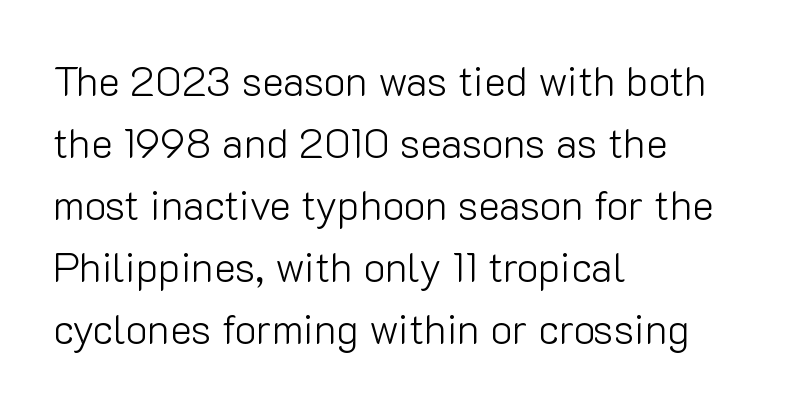
This sample has the flowing, uneven cadence of proportional lettering. Any mark beneath the type? The region is blank. Reading down the column, the eye jumps a familiar distance to each next line. Reading down the block, your eye returns to a fixed left position each line. Heft: none added — not bold. The specimen reads as upright at a glance.
